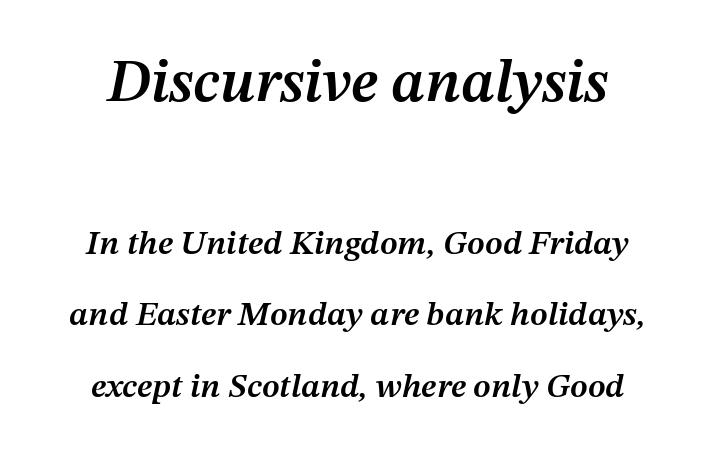
{"italic": "yes", "lean": "right", "slant_degrees": 12, "bold": "semi", "weight": "semibold", "width": "normal", "stroke_contrast": "medium", "x_height": "medium", "monospaced": "no", "underline": "no", "line_spacing": "loose", "line_spacing_ratio": 2.09, "letter_spacing": "normal", "letter_spacing_em": 0.0, "larger_block": "first", "size_ratio": 1.76, "glyph_px": 60}
